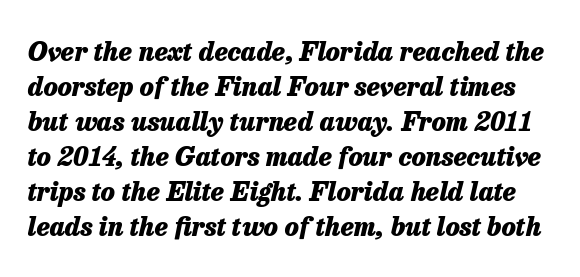
Notice how descenders clear the ascenders below comfortably — that's standard leading. Typesetter's note: full bold, strokes at maximum text heaviness. Students, note that the glyphs here touch the page at normal intervals. Observe the lean: these are italic letterforms. Descenders are the only things crossing below the line.
